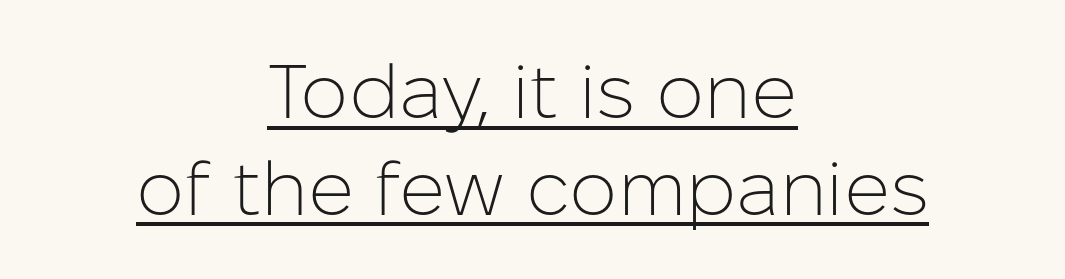
The image shows 76 px light sans-serif type, upright; set centered, normal line spacing (1.27x), normal letter spacing, underlined; low stroke contrast and a medium x-height.
